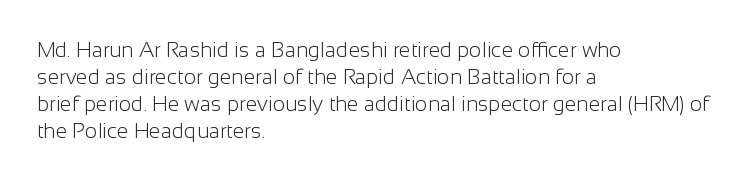
The image shows 21 px text type, upright; set left-aligned, normal line spacing (1.28x), normal letter spacing, not underlined.
